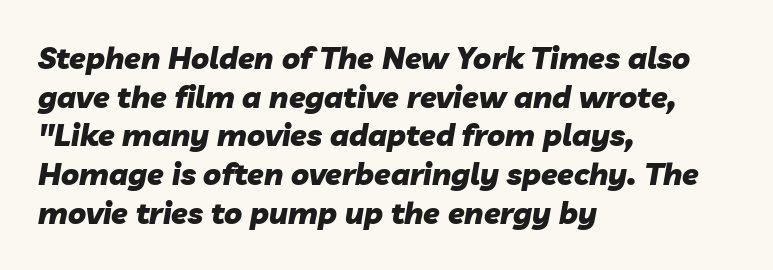
Clear beneath every line of the passage. Casual observation: everything's shoved over to the left. The axis of the letterforms is tilted away from vertical. The horizontal fit of the characters is conventional and even. Is there much room between lines? A standard amount, neither cramped nor airy. Looks like regular typesetting: each glyph gets only the width it needs.
